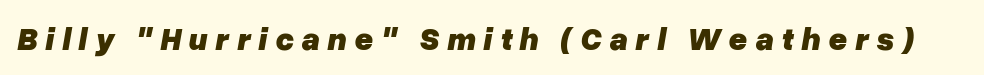
{"italic": "yes", "lean": "right", "slant_degrees": 10, "bold": "yes", "weight": "heavy", "width": "normal", "stroke_contrast": "low", "x_height": "medium", "monospaced": "no", "underline": "no", "letter_spacing": "wide", "letter_spacing_em": 0.24, "glyph_px": 32}
